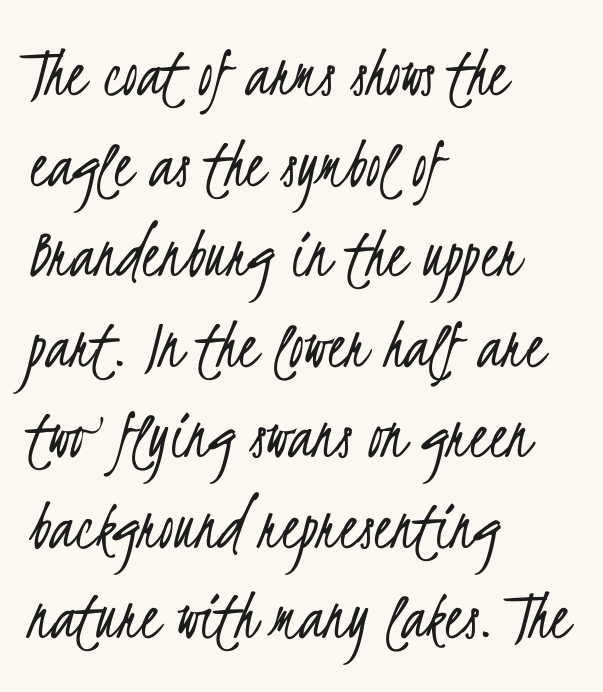
{"serif": "no", "bold": "no", "weight": "light", "width": "condensed", "stroke_contrast": "low", "x_height": "small", "monospaced": "no", "underline": "no", "align": "left", "line_spacing_ratio": 1.24, "letter_spacing": "normal", "letter_spacing_em": 0.0, "glyph_px": 73}
